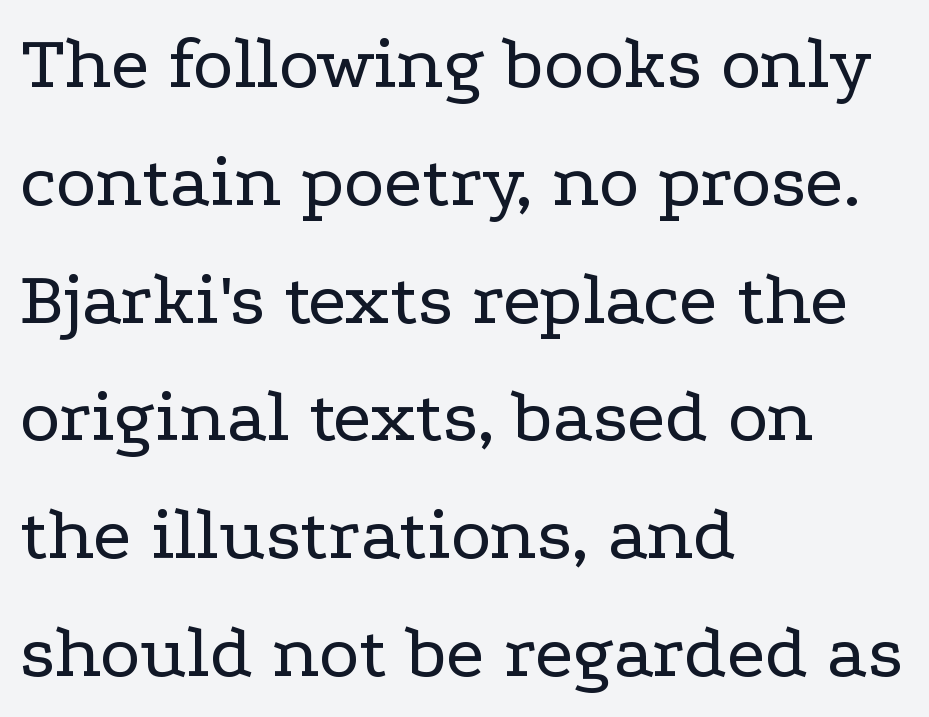
These lines are composed in type with serifs. Horizontally, the lines are justified to the leading edge only. Clear beneath every line of the passage. No italicization has been applied; the sample stays upright.
